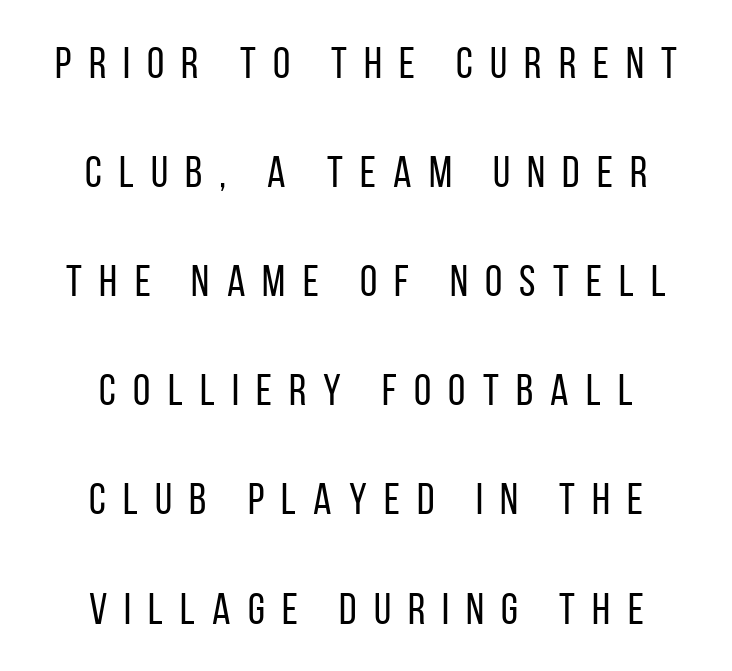
Has an underline been added? It has not. What kind of face is this? One without serifs — a sans. Letter spacing: wide. Each line is balanced around a shared central axis. Notice the wide empty band between every row — that's loose leading.
